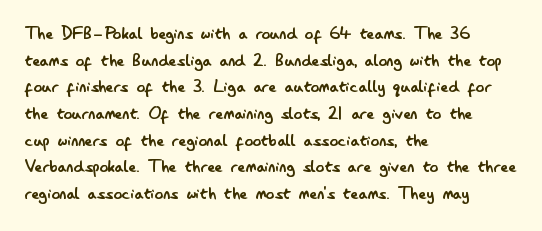
Summary of weight: not heavy and not bold. The vertical gap from one line to the next is medium. The type is set solid horizontally, with unmodified tracking. No italicization has been applied; the sample stays upright. The paragraph shown leans on its left margin. The gap between lines stays unmarked.
